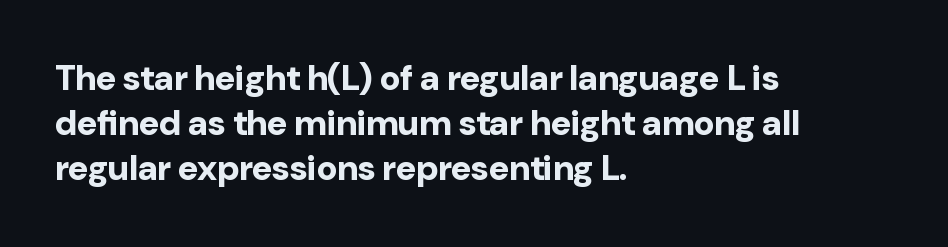
If you drew a ruler down the left edge, every line would touch it. You'd pick this weight for a headline — it's a proper bold. Letters rest on an invisible, unmarked baseline. The type family on display is of the sans-serif kind. The lettering holds an erect, upright posture throughout.
